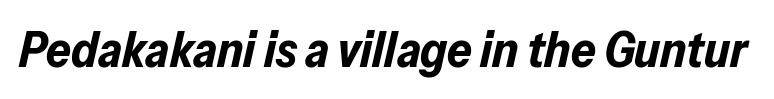
Q: Is the text bold? A: Yes.
Q: Is the text italic (slanted)? A: Yes, it leans right by about 13 degrees.
Q: Is the text underlined? A: No.
Q: Is the spacing between letters normal or unusually wide? A: Normal.
Q: Width (condensed, normal, or wide)? A: Normal.
Q: Stroke contrast? A: Low.
Q: x-height? A: Medium.
Q: Monospaced? A: No.
